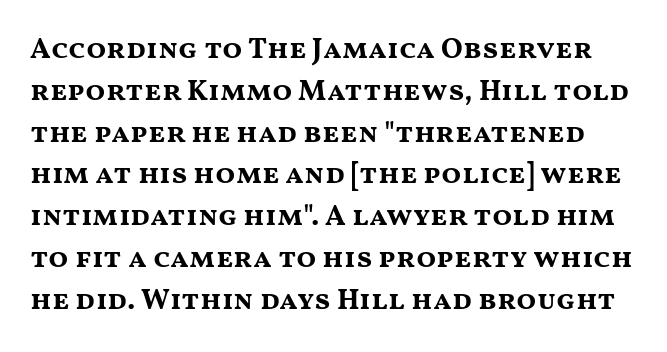
The image shows 29 px bold, wide sans-serif type, upright; set normal line spacing (1.44x), normal letter spacing, not underlined; medium stroke contrast and a medium x-height.
